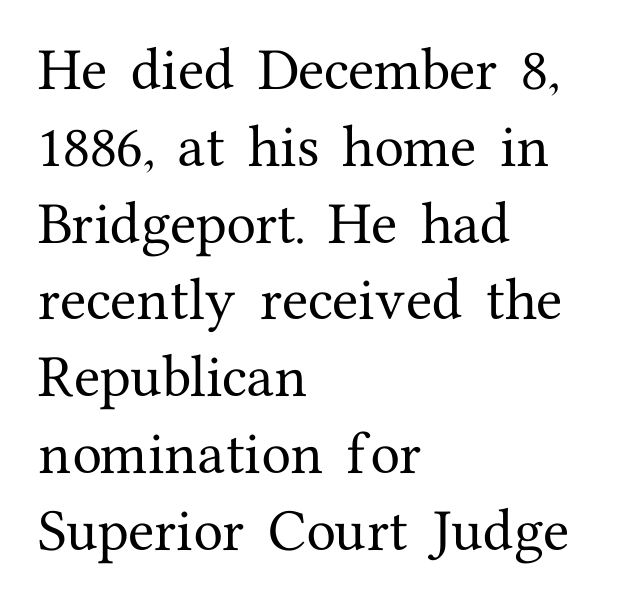
Note: serifs present on the glyphs. This rendering features lettering with no underline. If you drew a ruler down the left edge, every line would touch it. The rendering uses natural spacing where letterforms have individual widths. These lines were composed using upright roman letters. Successive baselines arrive at the customary interval.
